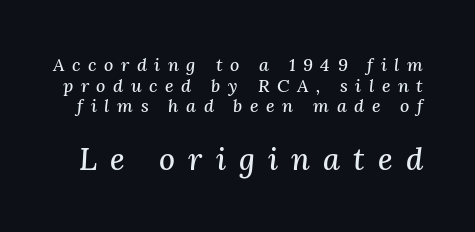
{"serif": "yes", "italic": "yes", "lean": "right", "slant_degrees": 3, "width": "normal", "stroke_contrast": "medium", "x_height": "medium", "monospaced": "no", "underline": "no", "line_spacing": "tight", "line_spacing_ratio": 1.14, "letter_spacing": "wide", "letter_spacing_em": 0.42, "larger_block": "second", "size_ratio": 1.72, "glyph_px": 31}
